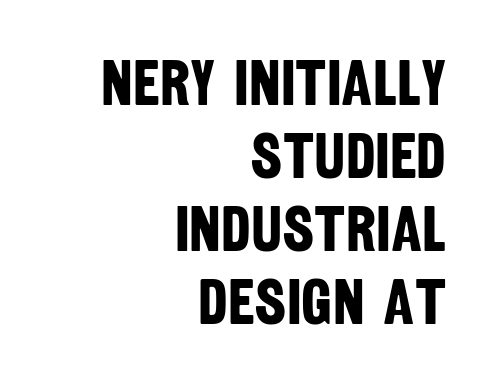
{"serif": "no", "bold": "yes", "weight": "bold", "width": "condensed", "stroke_contrast": "low", "x_height": "large", "monospaced": "no", "underline": "no", "align": "right", "line_spacing": "tight", "line_spacing_ratio": 1.14, "letter_spacing": "normal", "letter_spacing_em": 0.0, "glyph_px": 64}
